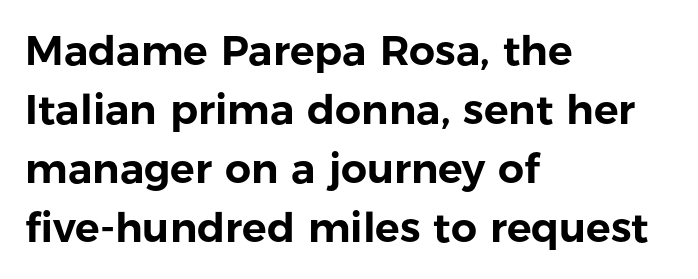
Q: Is the text italic (slanted)? A: No, it is upright.
Q: Is the typeface a serif or a sans-serif typeface? A: Sans-serif.
Q: Is the text underlined? A: No.
Q: How is the paragraph aligned? A: Left-aligned.
Q: Is the spacing between letters normal or unusually wide? A: Normal.
Q: Is the spacing between lines tight, normal or loose? A: Normal.
Q: Width (condensed, normal, or wide)? A: Normal.
Q: Stroke contrast? A: Low.
Q: x-height? A: Medium.
Q: Monospaced? A: No.
